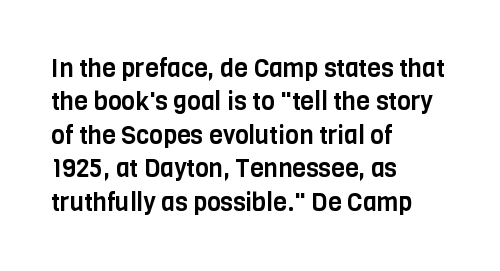
{"italic": "no", "underline": "no", "align": "left", "line_spacing": "normal", "line_spacing_ratio": 1.34, "letter_spacing": "normal", "letter_spacing_em": 0.0, "glyph_px": 25}
